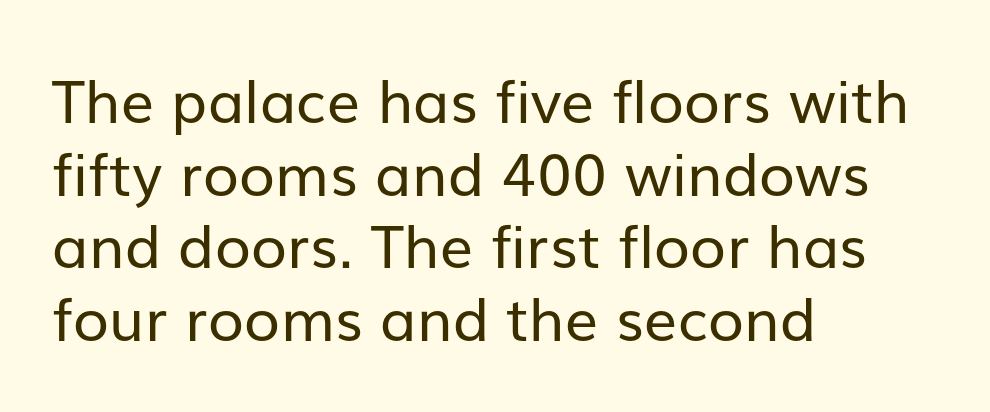
The rendering keeps characters at their native spacing. The rendering uses natural spacing where letterforms have individual widths. Stroke thickness stays within the range of a standard reading face or lighter. Line starts are locked; line ends wander. Quick note: underline off.
